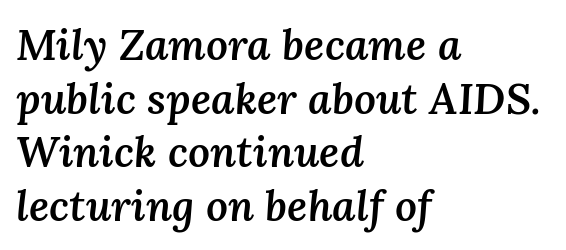
The image shows 43 px semibold type, italic (leaning right); set left-aligned, normal line spacing (1.25x), normal letter spacing, not underlined; medium stroke contrast and a medium x-height.
